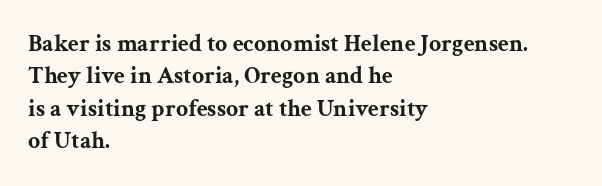
The image shows 24 px bold type, upright; set left-aligned, normal line spacing (1.35x), normal letter spacing, not underlined.
